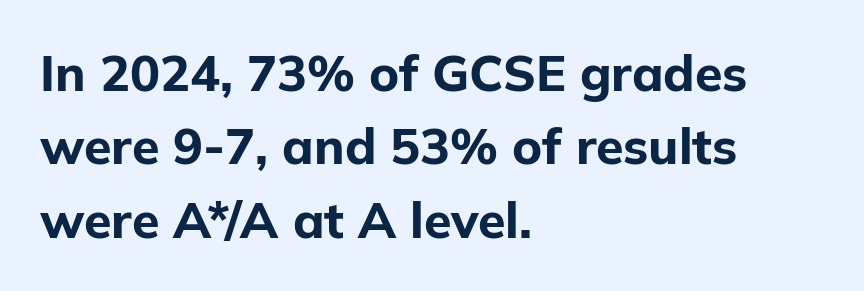
{"serif": "no", "italic": "no", "bold": "yes", "weight": "bold", "width": "normal", "stroke_contrast": "low", "x_height": "medium", "monospaced": "no", "underline": "no", "align": "left", "line_spacing": "normal", "line_spacing_ratio": 1.47, "letter_spacing": "normal", "letter_spacing_em": 0.0, "glyph_px": 50}
